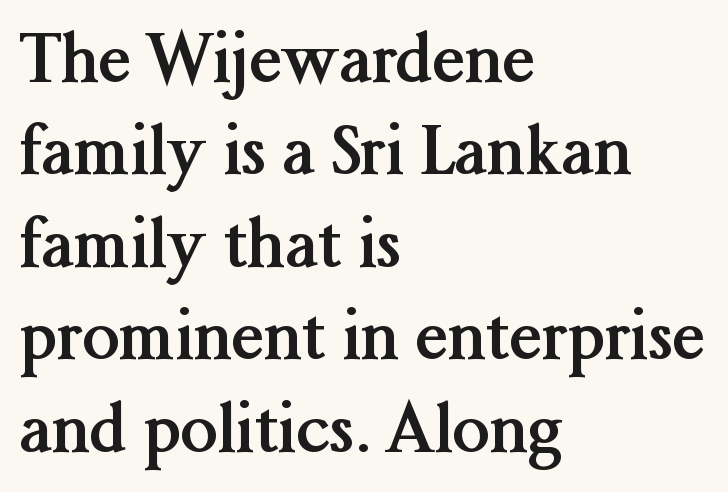
Casual observation: everything's shoved over to the left. The typesetting leans heavy: a genuine bold. You can tell from the footed stems that serif type was used. Look at the tracking — it's just the regular setting, nothing added. Looks like regular typesetting: each glyph gets only the width it needs. Characters remain perfectly vertical along every line.
